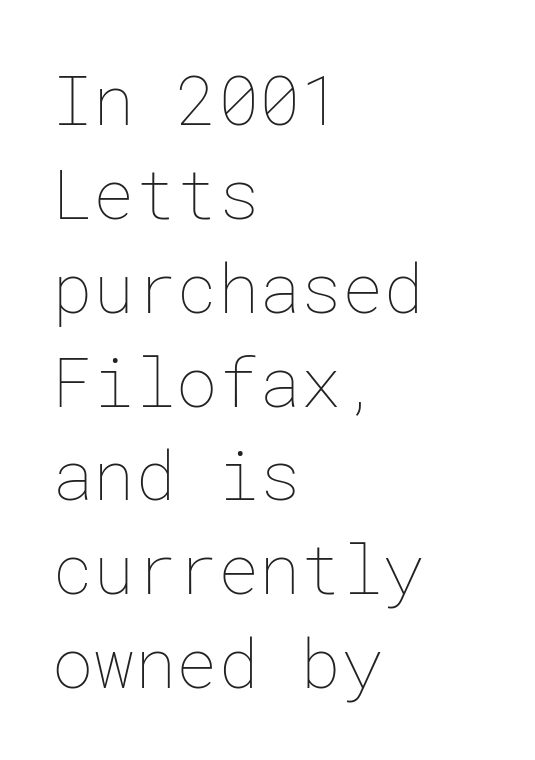
Q: Is the text bold? A: No.
Q: Is the text italic (slanted)? A: No, it is upright.
Q: Is the text underlined? A: No.
Q: How is the paragraph aligned? A: Left-aligned.
Q: Is the spacing between letters normal or unusually wide? A: Normal.
Q: Is the spacing between lines tight, normal or loose? A: Normal.
Q: Width (condensed, normal, or wide)? A: Normal.
Q: Stroke contrast? A: Low.
Q: x-height? A: Medium.
